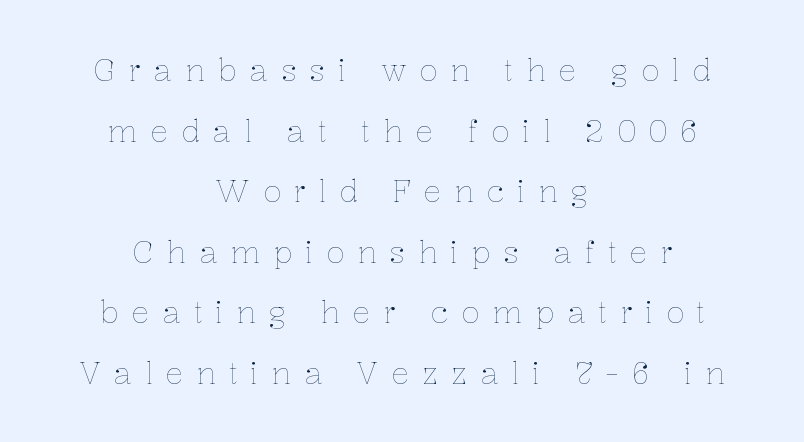
This is not heavy type; no bold has been used. A clean baseline with only descenders dipping below it. Character widths vary here, with narrow letters taking less room than wide ones. A typesetter would call this heavily tracked-out type. The lines are spread far apart with generous leading.
